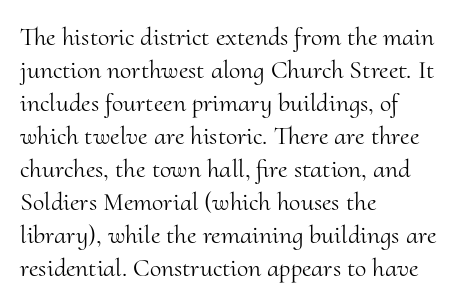
Q: Is the text bold? A: No.
Q: Is the text italic (slanted)? A: No, it is upright.
Q: Is the text underlined? A: No.
Q: How is the paragraph aligned? A: Left-aligned.
Q: Is the spacing between letters normal or unusually wide? A: Normal.
Q: Is the spacing between lines tight, normal or loose? A: Normal.
